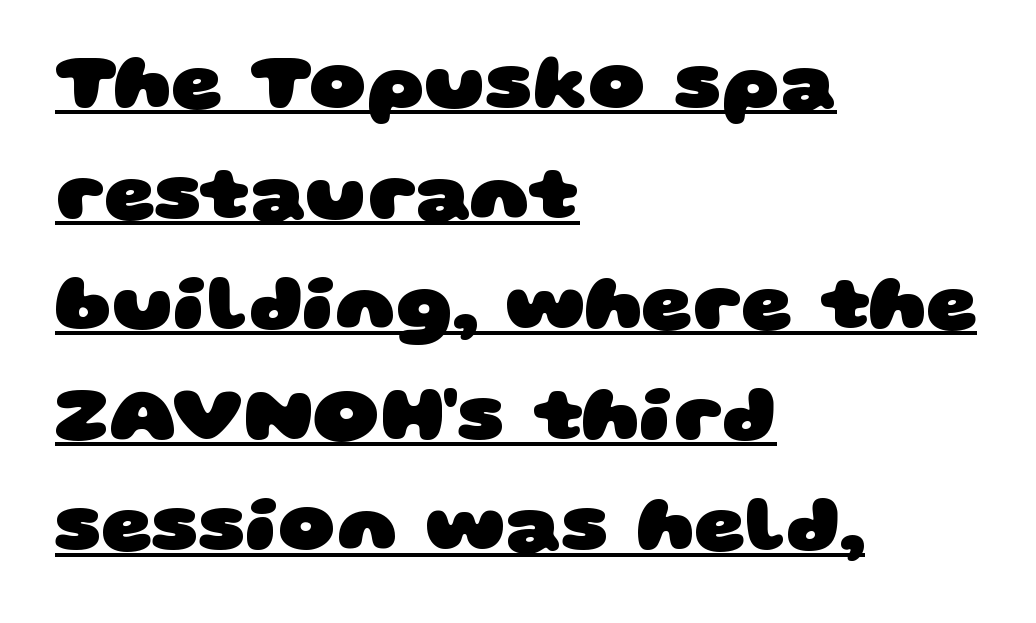
Honestly, the letter spacing is just normal — you wouldn't notice it. Character widths vary here, with narrow letters taking less room than wide ones. In terms of leading, this rendering sits right in the middle. Horizontal alignment here is leftward, the default for most running prose. These words are printed bold, with thick strokes throughout. Nothing sits at the stroke ends, so this counts as sans-serif.
